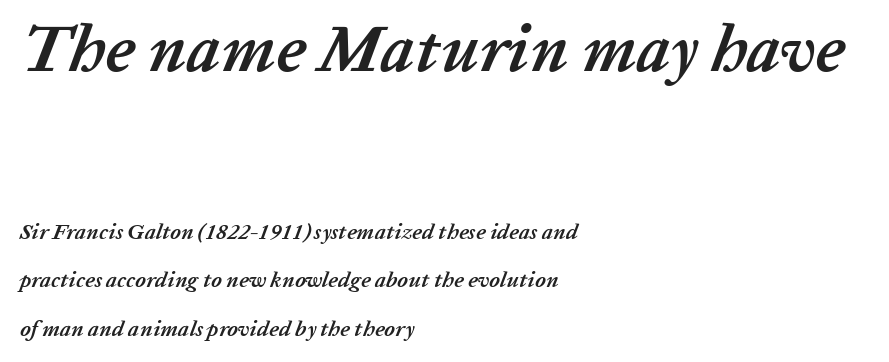
{"italic": "yes", "lean": "right", "slant_degrees": 20, "bold": "yes", "weight": "semibold", "width": "normal", "stroke_contrast": "low", "x_height": "medium", "monospaced": "no", "underline": "no", "align": "left", "line_spacing": "loose", "line_spacing_ratio": 2.21, "letter_spacing": "normal", "letter_spacing_em": 0.0, "larger_block": "first", "size_ratio": 3.05, "glyph_px": 67}
